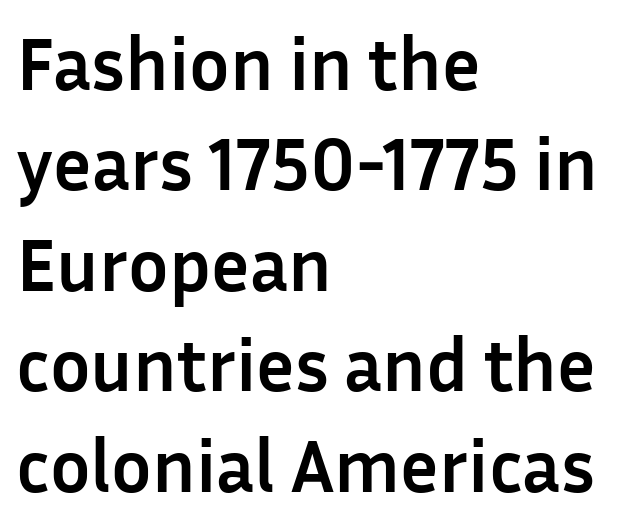
{"serif": "no", "italic": "no", "bold": "yes", "weight": "semibold", "width": "normal", "stroke_contrast": "low", "x_height": "medium", "monospaced": "no", "underline": "no", "align": "left", "line_spacing": "normal", "line_spacing_ratio": 1.34, "letter_spacing": "normal", "letter_spacing_em": 0.0, "glyph_px": 75}
